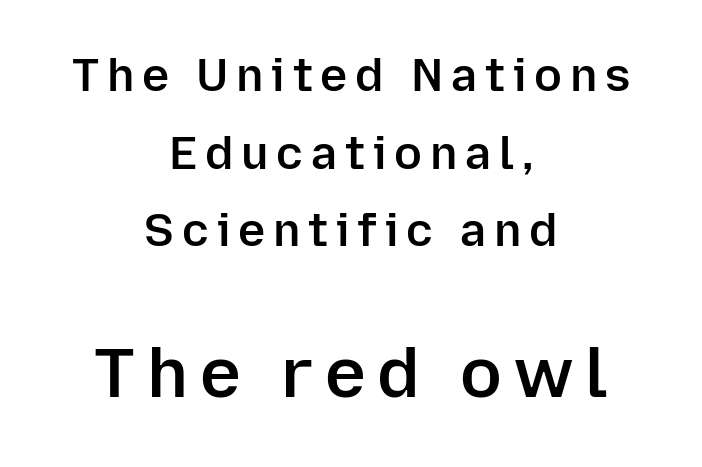
The image shows 69 px semibold sans-serif type, upright; set centered, normal line spacing (1.69x), not underlined; the second (bottom) block is 1.5x larger; low stroke contrast and a medium x-height.
